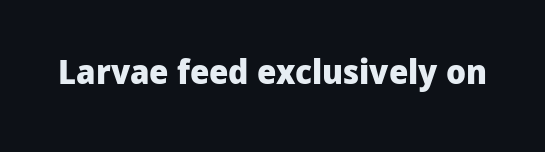
The type sits square on the baseline with zero lean. The face used here has the dense, thick strokes of a bold. Descenders hang freely into open space. The passage shown has conventional tracking throughout. The type family on display is of the sans-serif kind. Think of a printed novel: that variable character pitch is what you see here.
